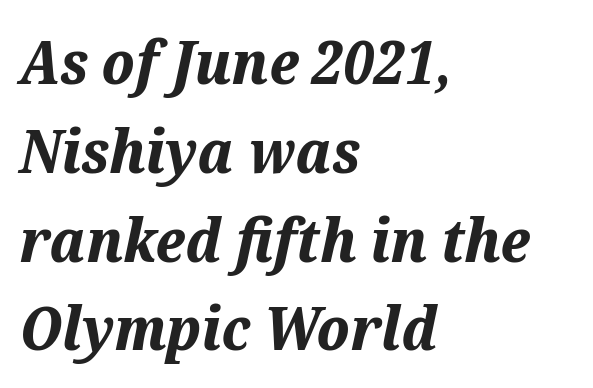
The image shows 60 px bold type, italic (leaning right); set left-aligned, normal line spacing (1.48x), normal letter spacing, not underlined; medium stroke contrast and a medium x-height.
